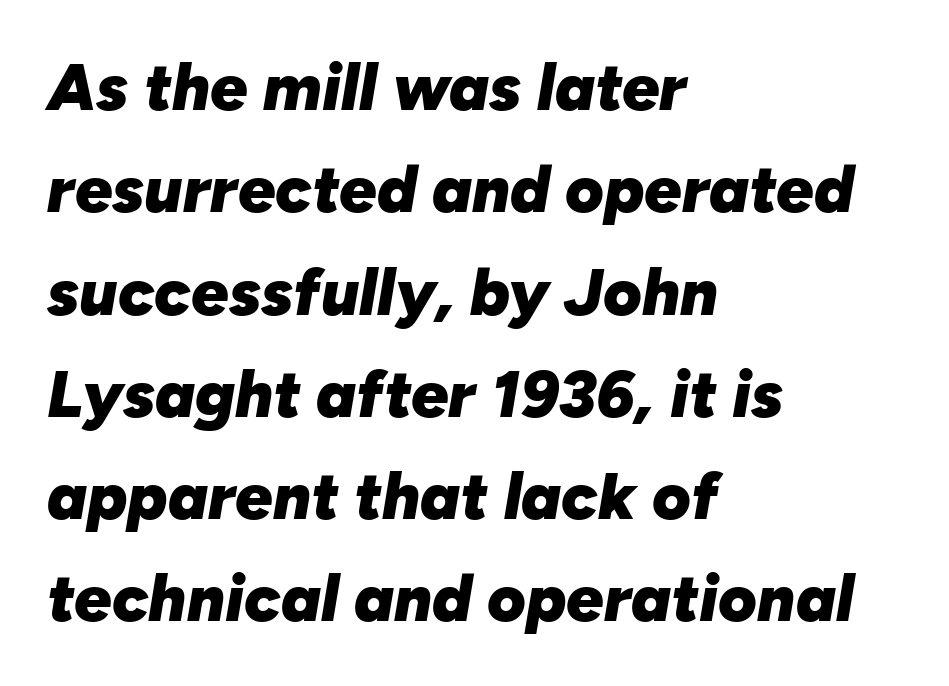
Descender tails drop into unmarked territory. Leading matches the norm, producing a regular column. These lines were composed using italics. Reading down the block, your eye returns to a fixed left position each line. Nobody touched the tracking dial on this one.
